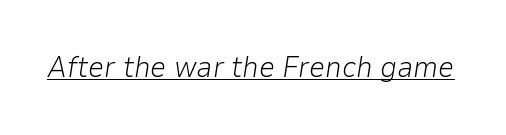
The image shows 29 px light type, italic (leaning right); set normal letter spacing, underlined; low stroke contrast and a medium x-height.
